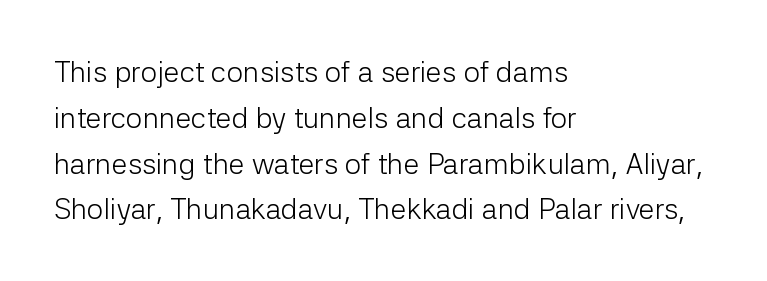
Q: Is the text bold? A: No.
Q: Is the text italic (slanted)? A: No, it is upright.
Q: Is the typeface a serif or a sans-serif typeface? A: Sans-serif.
Q: Is the text underlined? A: No.
Q: How is the paragraph aligned? A: Left-aligned.
Q: Is the spacing between letters normal or unusually wide? A: Normal.
Q: Is the spacing between lines tight, normal or loose? A: Normal.
Q: Width (condensed, normal, or wide)? A: Normal.
Q: Stroke contrast? A: Low.
Q: x-height? A: Medium.
Q: Monospaced? A: No.
